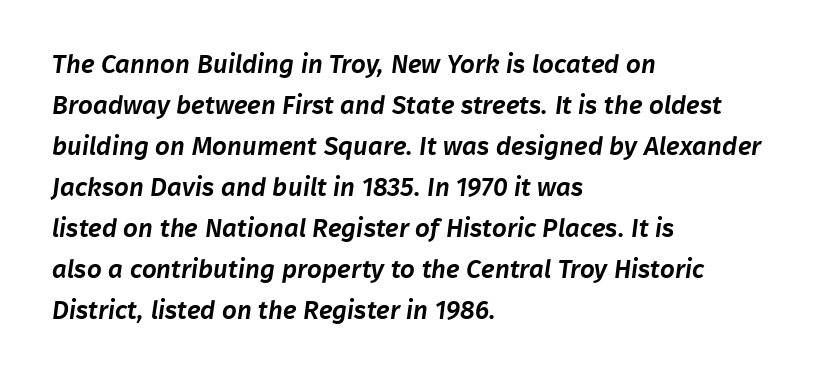
The image shows 26 px text type; set left-aligned, normal line spacing (1.58x), normal letter spacing, not underlined.
